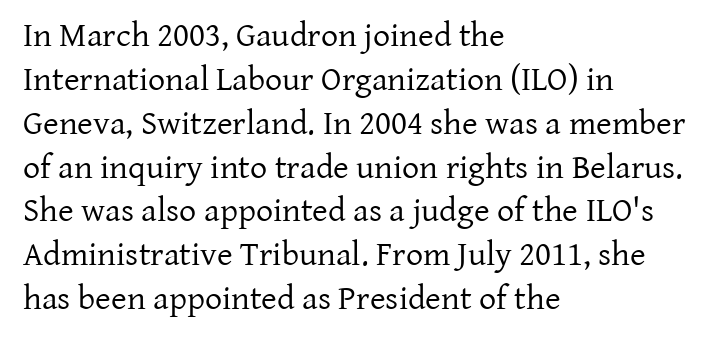
Q: Is the text bold? A: No.
Q: Is the text italic (slanted)? A: No, it is upright.
Q: Is the typeface a serif or a sans-serif typeface? A: Serif.
Q: Is the text underlined? A: No.
Q: How is the paragraph aligned? A: Left-aligned.
Q: Is the spacing between letters normal or unusually wide? A: Normal.
Q: Is the spacing between lines tight, normal or loose? A: Normal.
Q: Width (condensed, normal, or wide)? A: Normal.
Q: Stroke contrast? A: Low.
Q: x-height? A: Medium.
Q: Monospaced? A: No.
